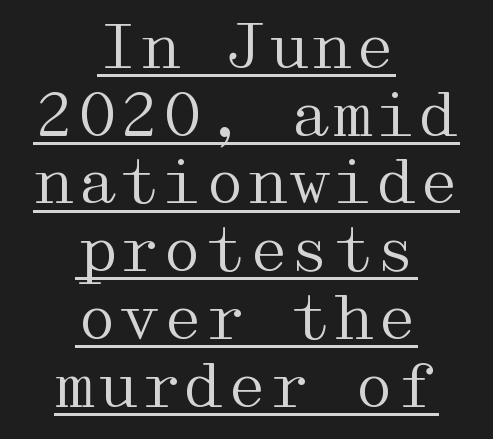
The image shows 61 px regular-weight, wide serif type, upright; set centered, tight line spacing (1.11x), normal letter spacing, underlined; medium stroke contrast and a medium x-height.
